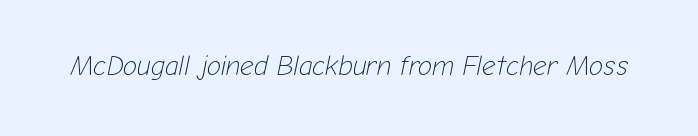
Q: Is the text bold? A: No.
Q: Is the text italic (slanted)? A: Yes, it leans right by about 12 degrees.
Q: Is the text underlined? A: No.
Q: Is the spacing between letters normal or unusually wide? A: Normal.
